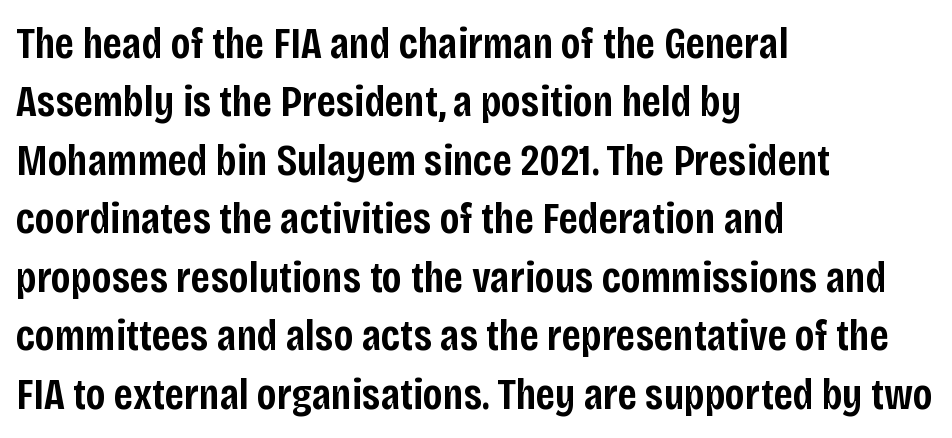
The image shows 45 px semibold, condensed sans-serif type, upright; set left-aligned, normal line spacing (1.3x), normal letter spacing, not underlined; low stroke contrast and a large x-height.
